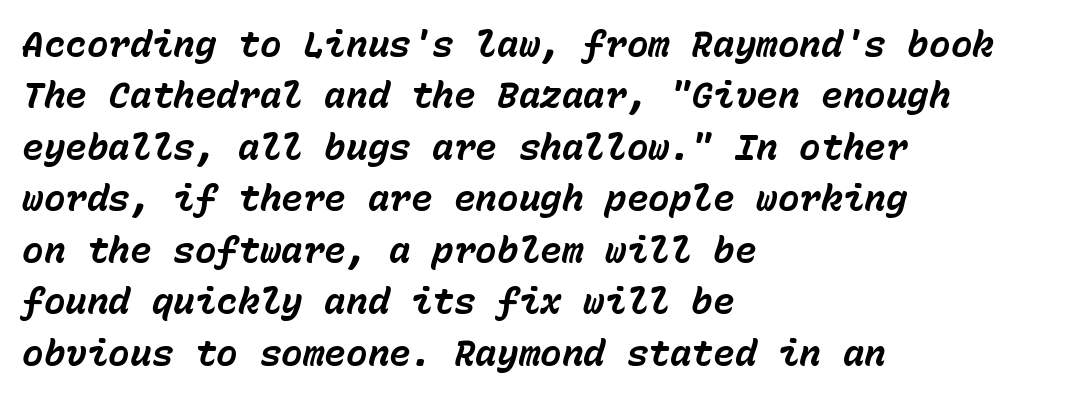
{"italic": "yes", "lean": "right", "slant_degrees": 15, "bold": "yes", "weight": "bold", "width": "normal", "stroke_contrast": "low", "x_height": "medium", "monospaced": "yes", "underline": "no", "align": "left", "line_spacing": "normal", "line_spacing_ratio": 1.43, "letter_spacing": "normal", "letter_spacing_em": 0.0, "glyph_px": 36}
